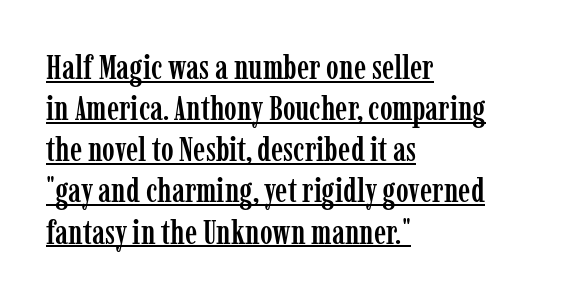
This rendering uses left alignment, leaving the right contour irregular. This is underlined copy, the kind a proofreader might mark for attention. Font category for this specimen: serif. If you drew a line through each stem, it would be perfectly vertical. Caption: standard tracking, unaltered.
